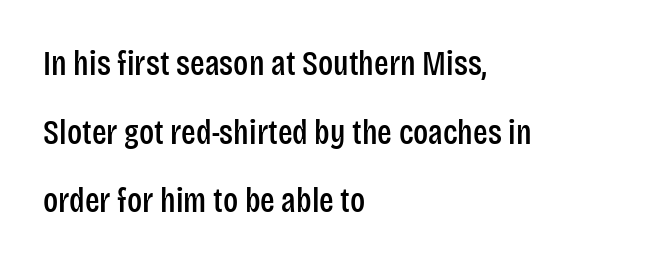
{"serif": "no", "italic": "no", "width": "condensed", "stroke_contrast": "low", "x_height": "large", "monospaced": "no", "underline": "no", "align": "left", "line_spacing": "loose", "line_spacing_ratio": 2.02, "letter_spacing": "normal", "letter_spacing_em": 0.0, "glyph_px": 34}
